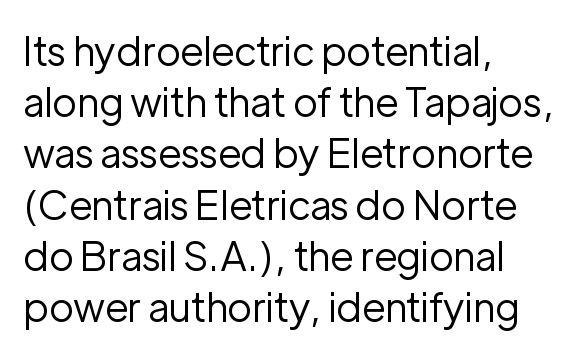
Q: Is the text bold? A: No.
Q: Is the text italic (slanted)? A: No, it is upright.
Q: Is the typeface a serif or a sans-serif typeface? A: Sans-serif.
Q: Is the text underlined? A: No.
Q: How is the paragraph aligned? A: Left-aligned.
Q: Is the spacing between letters normal or unusually wide? A: Normal.
Q: Is the spacing between lines tight, normal or loose? A: Normal.
Q: Width (condensed, normal, or wide)? A: Normal.
Q: Stroke contrast? A: Low.
Q: x-height? A: Medium.
Q: Monospaced? A: No.
